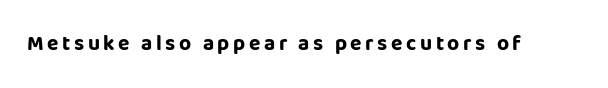
The image shows 21 px bold type, upright; set not underlined.
